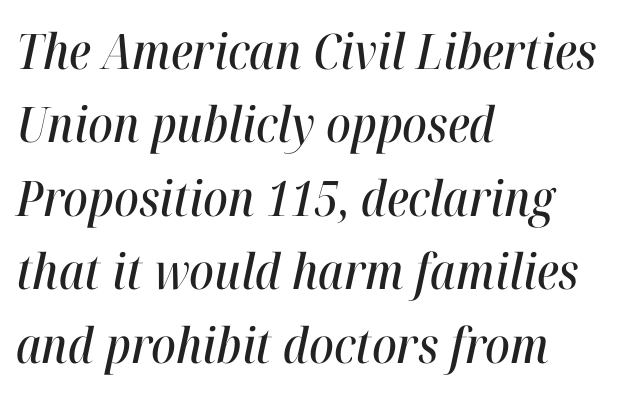
{"italic": "yes", "lean": "right", "slant_degrees": 12, "width": "condensed", "stroke_contrast": "high", "x_height": "medium", "monospaced": "no", "underline": "no", "align": "left", "line_spacing": "normal", "line_spacing_ratio": 1.5, "letter_spacing": "normal", "letter_spacing_em": 0.0, "glyph_px": 49}
